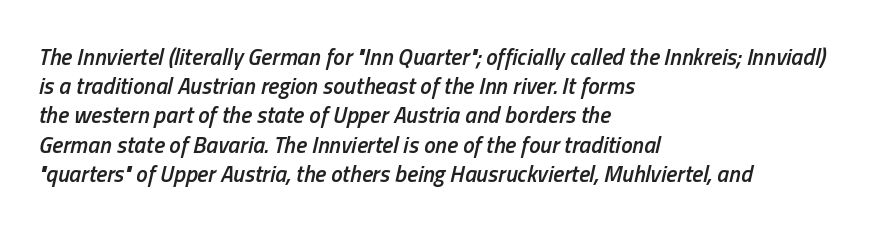
As a designer I'd log this as weight 600, semibold. Summary of vertical rhythm: regular, with standard interline spacing. The text carries the slant typical of an italic or oblique font. Type without underlining.
